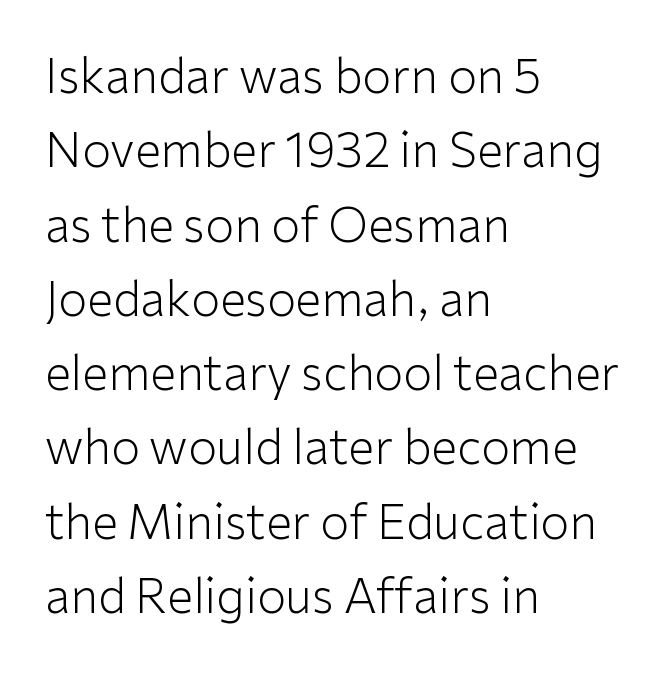
The font family rendered here belongs to the sans-serif group. Counters stay open thanks to moderate or lighter strokes. The typography opts for an upright posture over an oblique one. Spacing verdict: proportional, widths tailored to each character.
